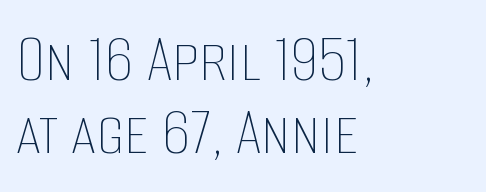
Default kerning and tracking; the words read as compact shapes. Each letter keeps its own natural width here, so spacing adapts to shape. No heavy texture on the line: the type isn't bold. A clean baseline with only descenders dipping below it. The axis of the letterforms is exactly vertical.
